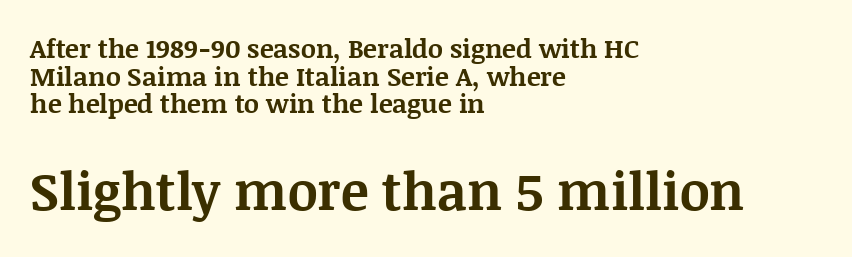
Here the glyphs are tracked normally, forming tight word shapes. The strip under each line holds only bare page. One glance says dense: line gaps are narrower than usual. It's the straight-up-and-down kind of type. Left-aligned paragraph, ragged on the right.
